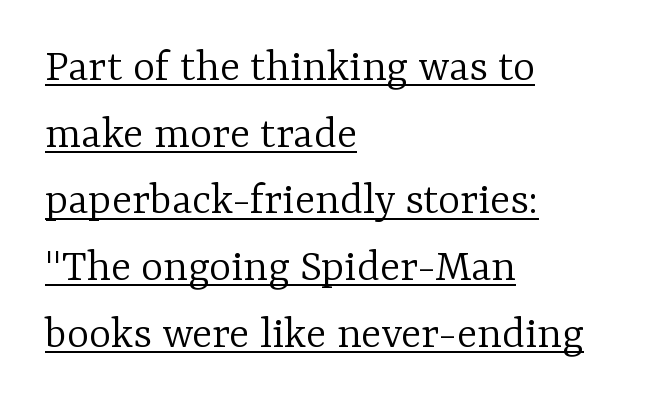
Notice how a bar underscores the lettering throughout. The rendering shows small feet on the letterforms — a serif design. Compared with typical paragraphs, the rows here are spaced about the same. Visually the block forms a straight wall on the left and a jagged coastline on the right. You could call the tracking neutral — neither tight nor loose.
